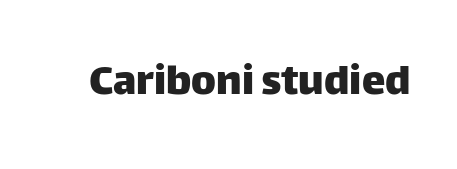
{"serif": "no", "italic": "no", "width": "normal", "stroke_contrast": "low", "x_height": "large", "monospaced": "no", "underline": "no", "letter_spacing": "normal", "letter_spacing_em": 0.0, "glyph_px": 47}
